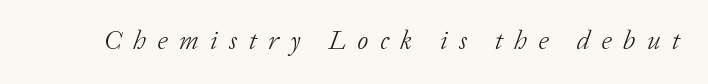
The image shows 27 px text type, italic (leaning right); set unusually wide letter spacing (+0.42 em), not underlined.
